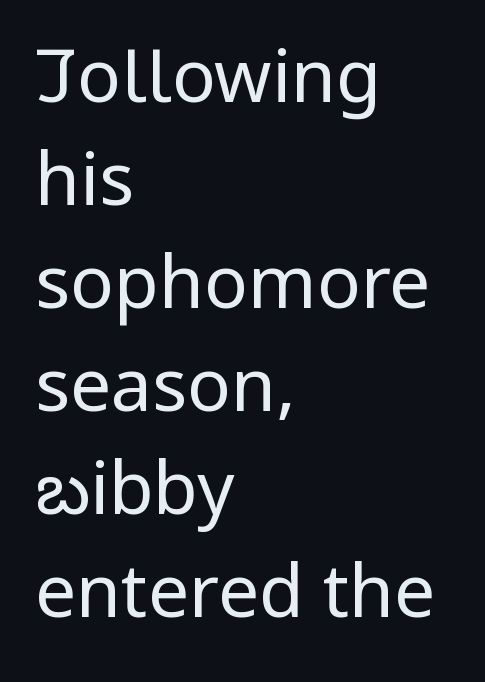
The image shows 73 px regular-weight, condensed sans-serif type, upright; set left-aligned, normal line spacing (1.41x), normal letter spacing, not underlined; low stroke contrast and a large x-height.
